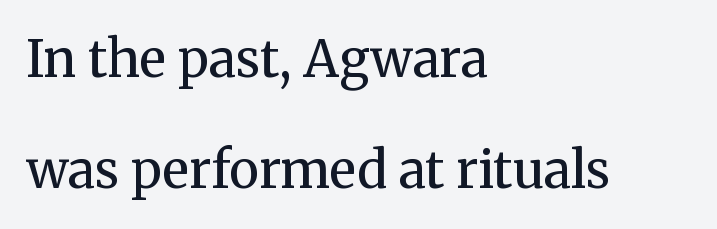
Honestly, there is no underline to notice here at all. Is this a sans? No — the strokes have serifs. One-word summary of the alignment: left. The letters advance in unequal steps, a hallmark of proportional type. What's the leading like? Stretched, with rows far apart. Tracking here is standard; glyphs follow each other at the usual distance.
